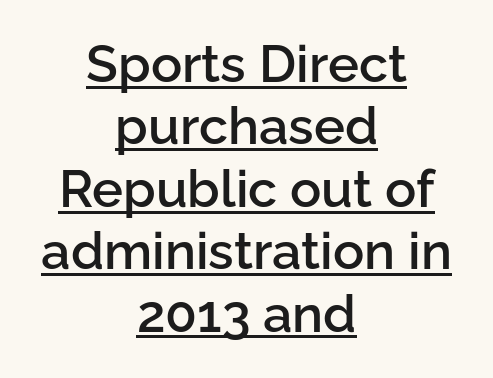
The line texture is even and compact thanks to regular tracking. Quick note: underline on. Here the designer chose a conventional face with non-uniform glyph widths. Leftover space on each line is divided equally before and after the words. The glyphs have the mass of a demibold cut, below bold.
